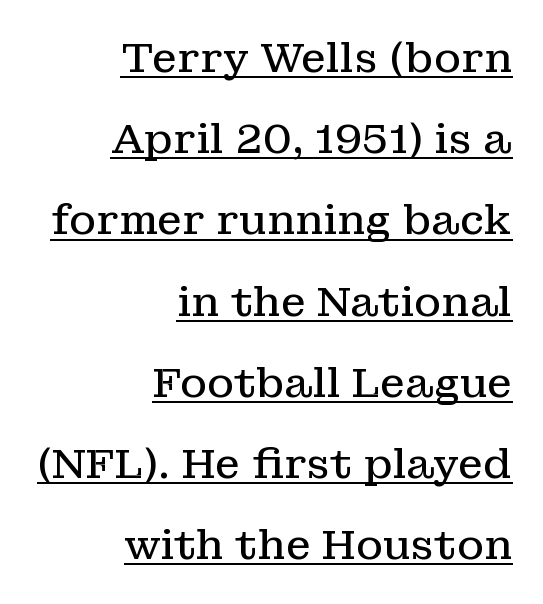
Q: Is the text bold? A: No.
Q: Is the text italic (slanted)? A: No, it is upright.
Q: Is the typeface a serif or a sans-serif typeface? A: Serif.
Q: Is the text underlined? A: Yes.
Q: How is the paragraph aligned? A: Right-aligned.
Q: Is the spacing between letters normal or unusually wide? A: Normal.
Q: Is the spacing between lines tight, normal or loose? A: Loose.
Q: Width (condensed, normal, or wide)? A: Normal.
Q: Stroke contrast? A: Low.
Q: x-height? A: Medium.
Q: Monospaced? A: No.
